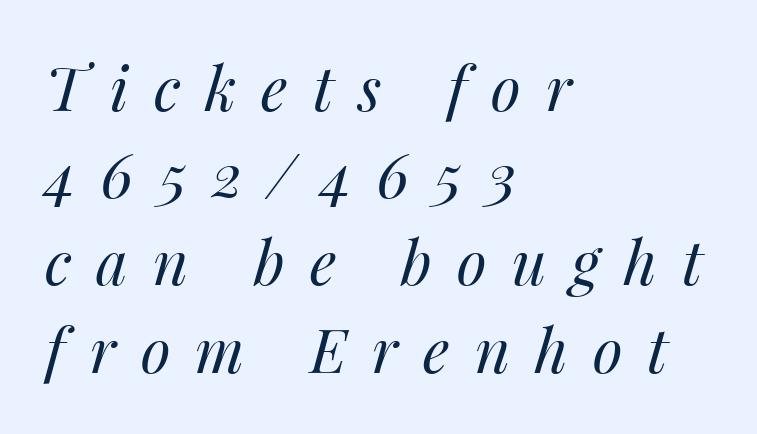
The image shows 61 px regular-weight type, italic (leaning right); set left-aligned, normal line spacing (1.43x), unusually wide letter spacing (+0.41 em), not underlined; medium stroke contrast and a medium x-height.
